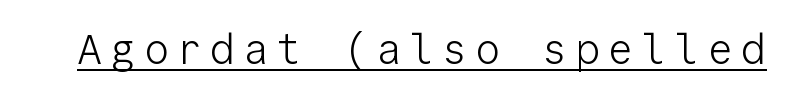
These lines are composed in type without serifs. The typesetter has applied underlining to the passage shown. When letters stand straight like this, we call the style roman or upright. Vertical stems look standard width or narrower in stroke. Here the designer chose a console-style face with uniform glyph widths.
